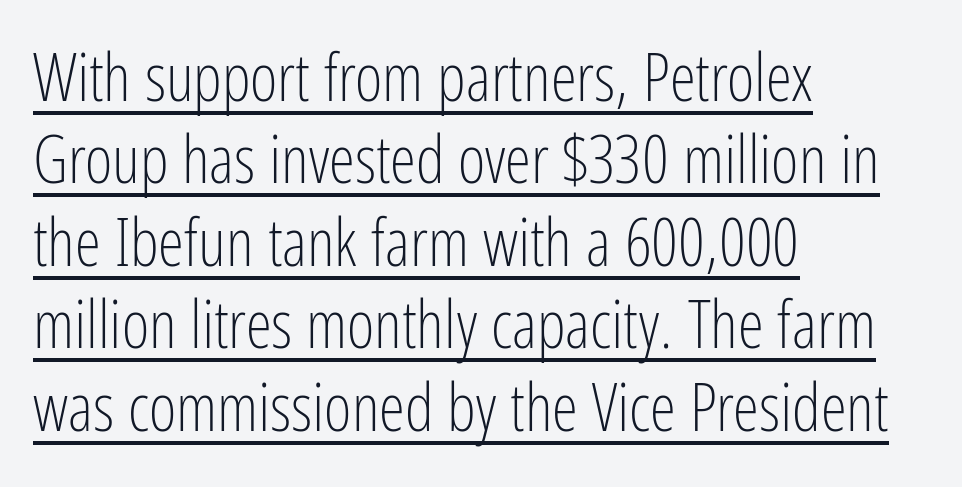
The image shows 66 px light, condensed sans-serif type, upright; set left-aligned, normal line spacing (1.25x), normal letter spacing, underlined; low stroke contrast and a medium x-height.
